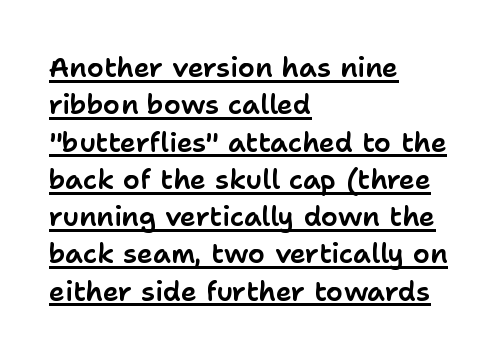
{"italic": "no", "underline": "yes", "align": "left", "line_spacing": "normal", "line_spacing_ratio": 1.38, "letter_spacing": "normal", "letter_spacing_em": 0.0, "glyph_px": 27}
